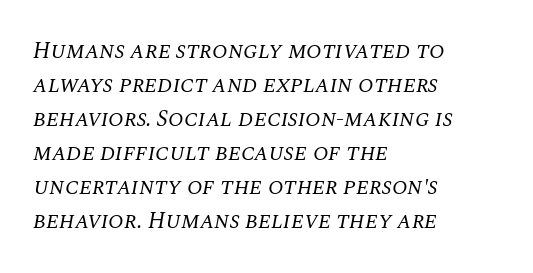
{"italic": "yes", "lean": "right", "slant_degrees": 10, "bold": "no", "underline": "no", "align": "left", "line_spacing": "normal", "line_spacing_ratio": 1.48, "letter_spacing": "normal", "letter_spacing_em": 0.0, "glyph_px": 23}
